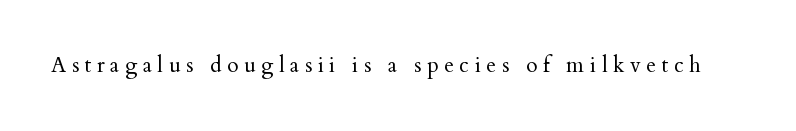
Stroke thickness stays within the range of a standard reading face or lighter. What stands out about the letter spacing? Its width — letters are far apart. A bare baseline throughout the passage. Every character sits straight up, as roman type does.
